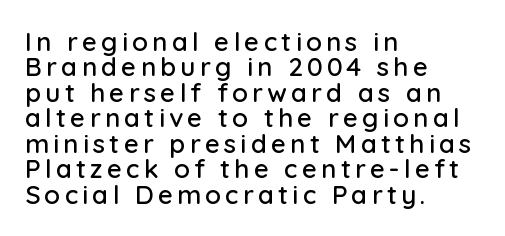
Layout note: lines flush left. Check the space under the baseline: it is left empty. It's the straight-up-and-down kind of type. Does the leading feel generous? Not at all — it's pinched.
